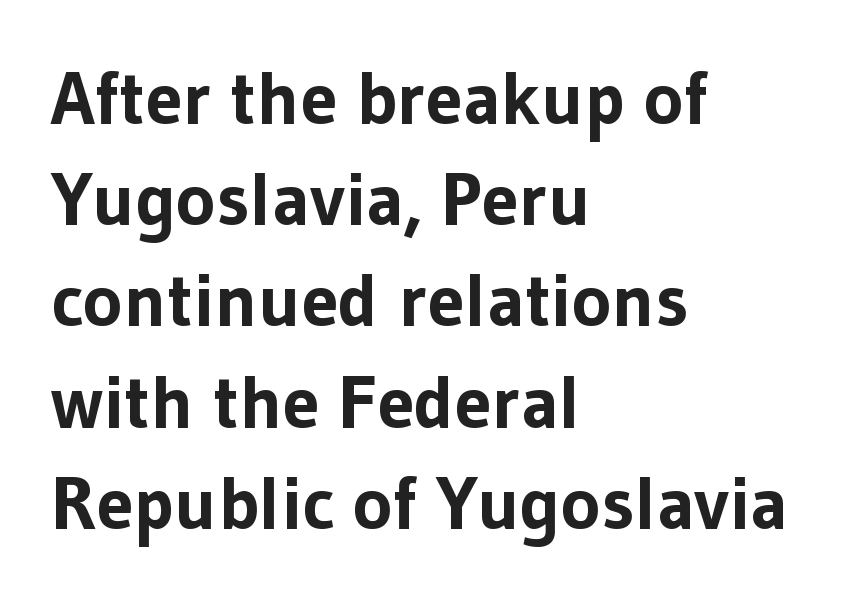
The image shows 75 px bold sans-serif type, upright; set left-aligned, normal line spacing (1.35x), normal letter spacing, not underlined; low stroke contrast and a medium x-height.
